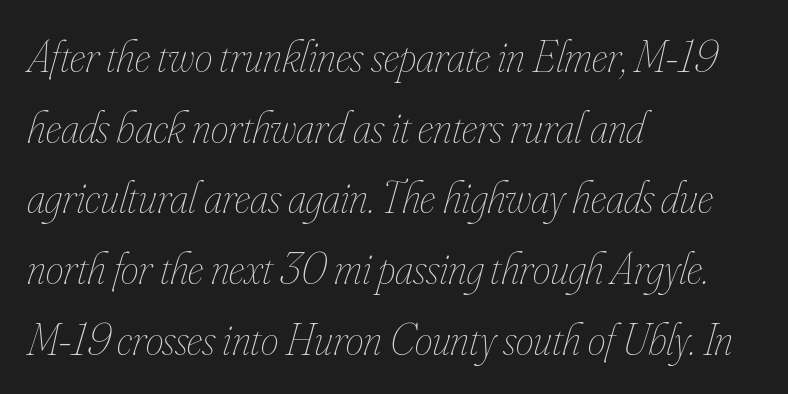
Q: Is the text bold? A: No.
Q: Is the text italic (slanted)? A: Yes, it leans right by about 16 degrees.
Q: Is the text underlined? A: No.
Q: How is the paragraph aligned? A: Left-aligned.
Q: Is the spacing between letters normal or unusually wide? A: Normal.
Q: Is the spacing between lines tight, normal or loose? A: Normal.
Q: Width (condensed, normal, or wide)? A: Condensed.
Q: Stroke contrast? A: Low.
Q: x-height? A: Small.
Q: Monospaced? A: No.
